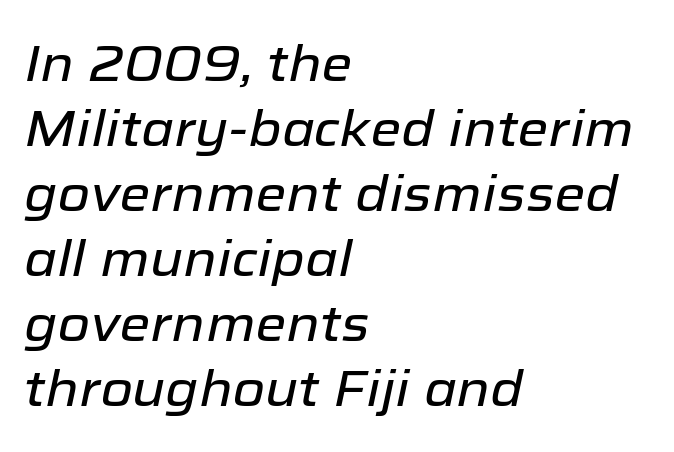
Q: Is the text italic (slanted)? A: Yes, it leans right by about 12 degrees.
Q: Is the text underlined? A: No.
Q: How is the paragraph aligned? A: Left-aligned.
Q: Is the spacing between letters normal or unusually wide? A: Normal.
Q: Is the spacing between lines tight, normal or loose? A: Normal.
Q: Width (condensed, normal, or wide)? A: Normal.
Q: Stroke contrast? A: Low.
Q: x-height? A: Medium.
Q: Monospaced? A: No.
